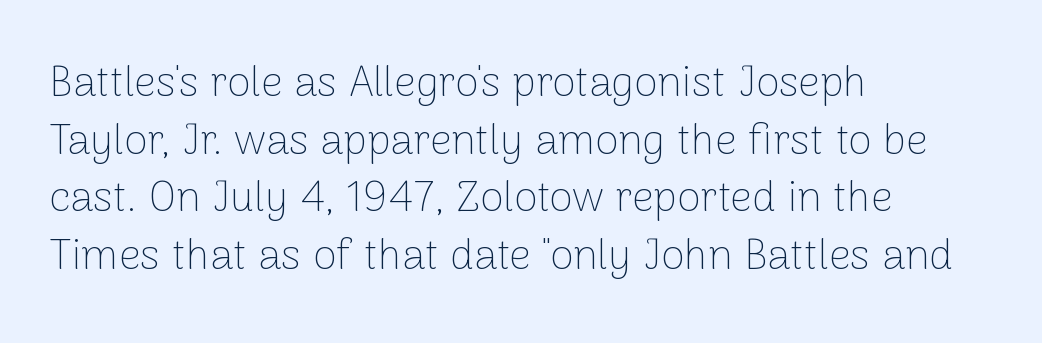
Every character sits straight up, as roman type does. In terms of letterspacing, this is plain default setting. These lines are rendered in a variable-pitch font. Is the block centered? No — it sits flush against the left margin. Typographically, this falls in the sans-serif category.
